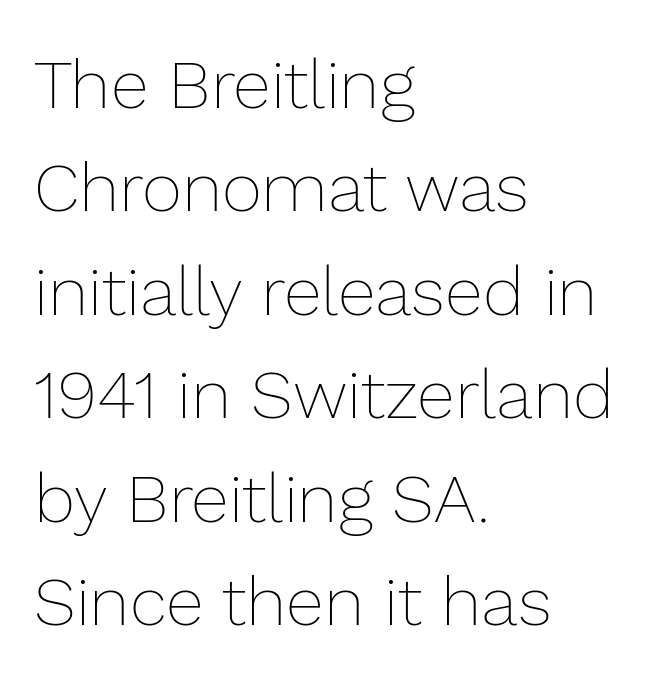
Casual observation: everything's shoved over to the left. Nothing heavy about these letters — not bold at all. A typesetter would call this proportional, since set widths differ per character. The rendering uses a moderate line-height, typical for paragraphs.
